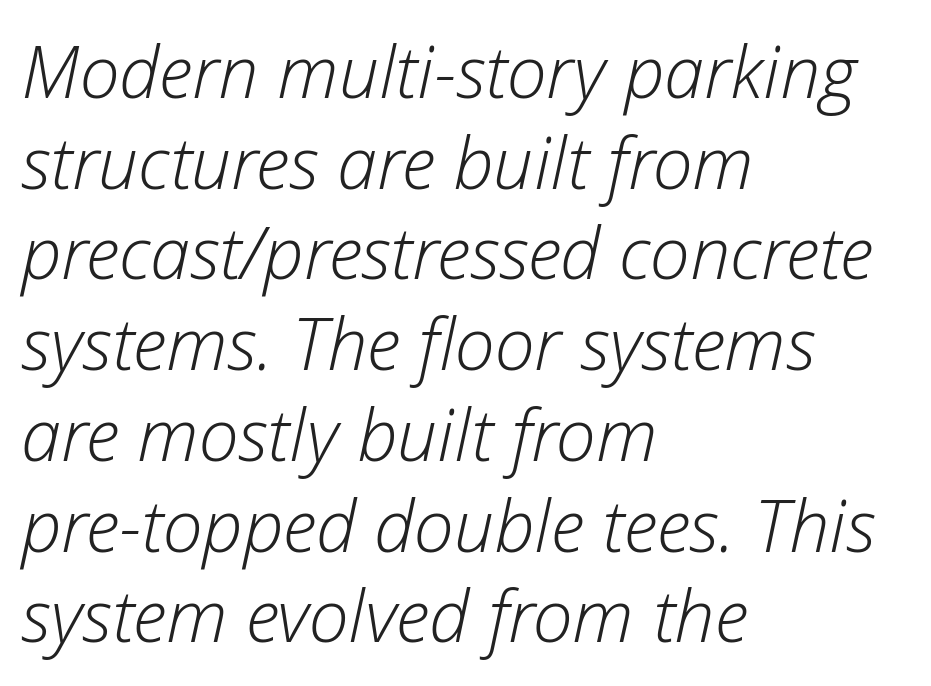
Q: Is the text bold? A: No.
Q: Is the text italic (slanted)? A: Yes, it leans right by about 12 degrees.
Q: Is the text underlined? A: No.
Q: How is the paragraph aligned? A: Left-aligned.
Q: Is the spacing between letters normal or unusually wide? A: Normal.
Q: Is the spacing between lines tight, normal or loose? A: Normal.
Q: Width (condensed, normal, or wide)? A: Normal.
Q: Stroke contrast? A: Low.
Q: x-height? A: Medium.
Q: Monospaced? A: No.
